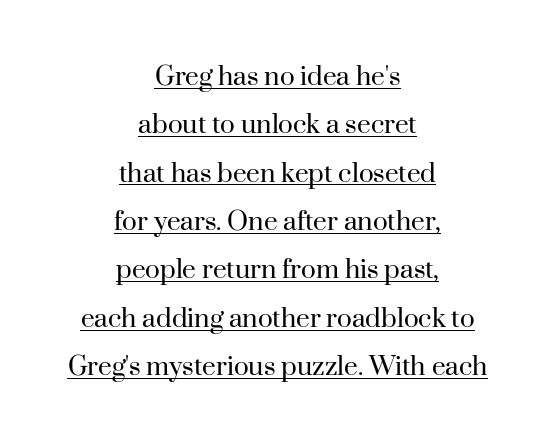
Character widths vary here, with narrow letters taking less room than wide ones. What decoration does the sample have? An underline. Check where the strokes stop: tiny serifs finish them off. Notice how the passage keeps no hard edge, just a central spine. Regarding leading, the lines here are spaced in the standard way. No heavy texture on the line: the type isn't bold.
